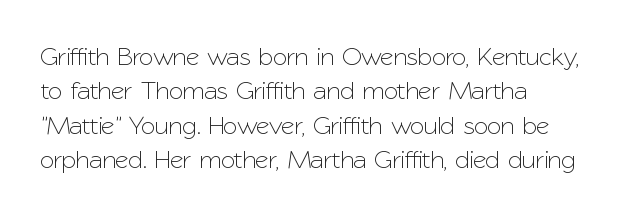
Q: Is the text italic (slanted)? A: No, it is upright.
Q: Is the text underlined? A: No.
Q: How is the paragraph aligned? A: Left-aligned.
Q: Is the spacing between letters normal or unusually wide? A: Normal.
Q: Is the spacing between lines tight, normal or loose? A: Normal.
